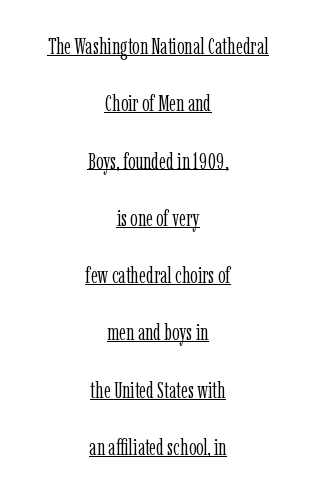
{"italic": "no", "bold": "no", "underline": "yes", "align": "center", "line_spacing": "loose", "line_spacing_ratio": 2.49, "letter_spacing": "normal", "letter_spacing_em": 0.0, "glyph_px": 23}
